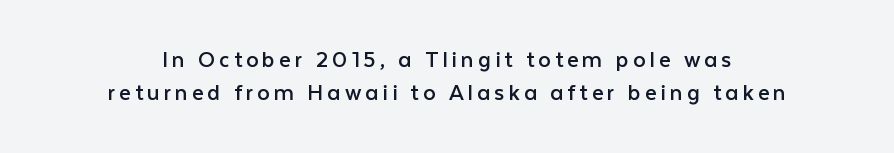
The image shows 25 px text type, upright; set centered, normal line spacing (1.32x), not underlined.
